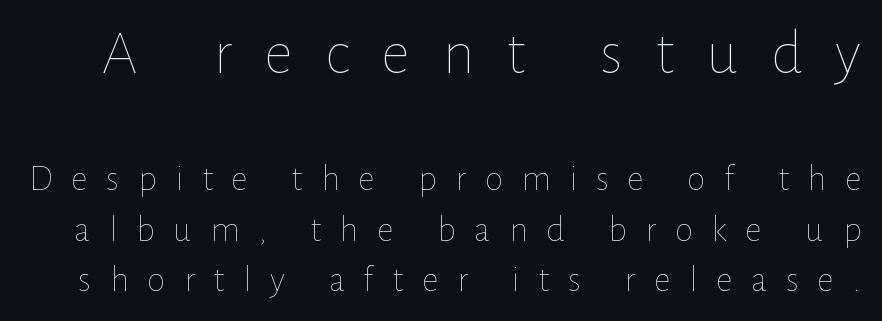
Q: Is the text bold? A: No.
Q: Is the text italic (slanted)? A: No, it is upright.
Q: Is the text underlined? A: No.
Q: Is the spacing between letters normal or unusually wide? A: Unusually wide.
Q: Is the spacing between lines tight, normal or loose? A: Normal.
Q: Which block of text is set in a larger size, the first (top) or the second (bottom)? A: The first (top) one.
Q: Width (condensed, normal, or wide)? A: Normal.
Q: Stroke contrast? A: Low.
Q: x-height? A: Medium.
Q: Monospaced? A: No.
